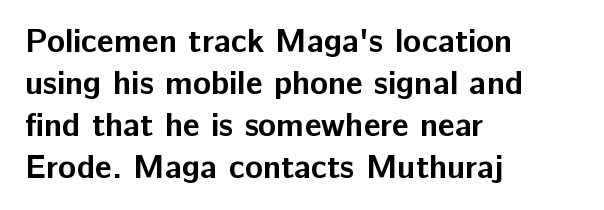
Q: Is the text bold? A: Yes.
Q: Is the text italic (slanted)? A: No, it is upright.
Q: Is the typeface a serif or a sans-serif typeface? A: Sans-serif.
Q: Is the text underlined? A: No.
Q: How is the paragraph aligned? A: Left-aligned.
Q: Is the spacing between letters normal or unusually wide? A: Normal.
Q: Is the spacing between lines tight, normal or loose? A: Normal.
Q: Width (condensed, normal, or wide)? A: Normal.
Q: Stroke contrast? A: Low.
Q: x-height? A: Medium.
Q: Monospaced? A: No.
